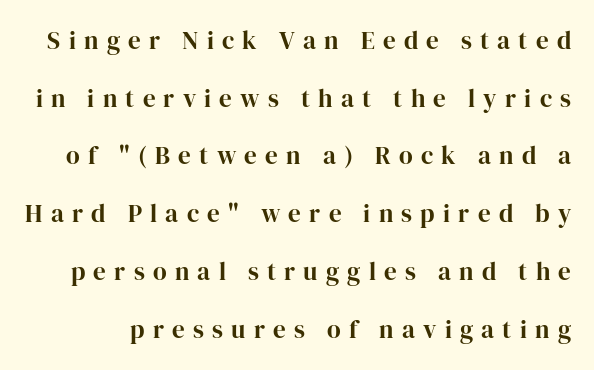
Q: Is the text italic (slanted)? A: No, it is upright.
Q: Is the text underlined? A: No.
Q: Is the spacing between letters normal or unusually wide? A: Unusually wide.
Q: Is the spacing between lines tight, normal or loose? A: Loose.
